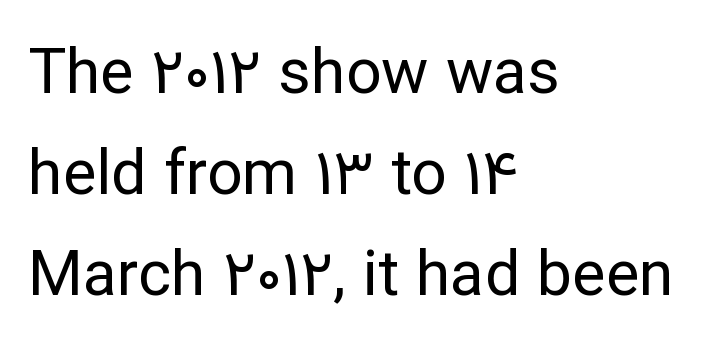
The image shows 63 px regular-weight sans-serif type, upright; set left-aligned, normal line spacing (1.6x), normal letter spacing, not underlined; low stroke contrast and a medium x-height.
